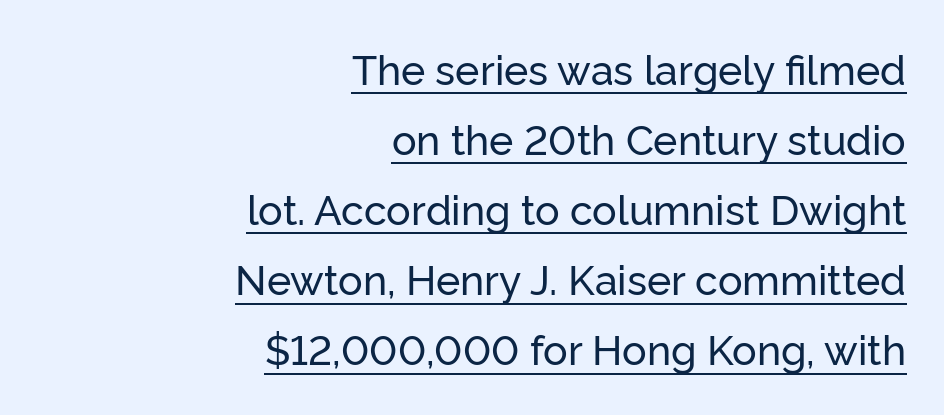
The image shows 41 px sans-serif type, upright; set right-aligned, line spacing 1.71x, normal letter spacing, underlined; low stroke contrast and a medium x-height.
